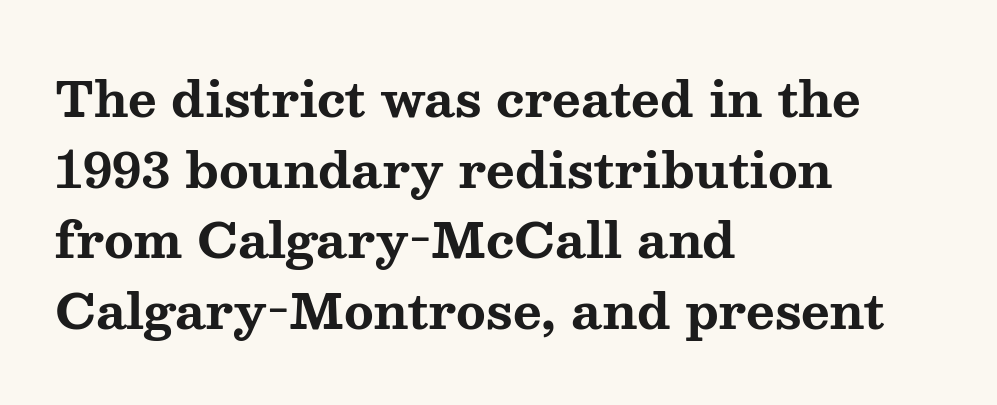
{"serif": "yes", "italic": "no", "bold": "yes", "weight": "bold", "width": "wide", "stroke_contrast": "medium", "x_height": "medium", "monospaced": "no", "underline": "no", "align": "left", "line_spacing": "normal", "line_spacing_ratio": 1.44, "letter_spacing": "normal", "letter_spacing_em": 0.0, "glyph_px": 49}
